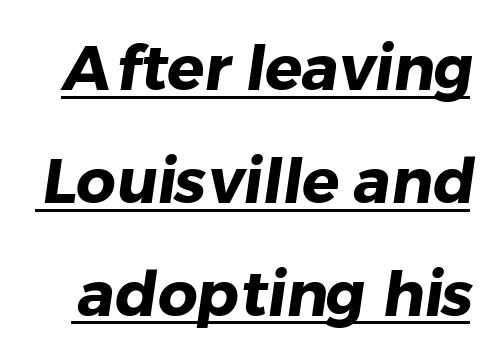
{"serif": "no", "bold": "yes", "weight": "heavy", "width": "normal", "stroke_contrast": "low", "x_height": "medium", "monospaced": "no", "underline": "yes", "line_spacing_ratio": 1.82, "letter_spacing": "normal", "letter_spacing_em": 0.0, "glyph_px": 62}
